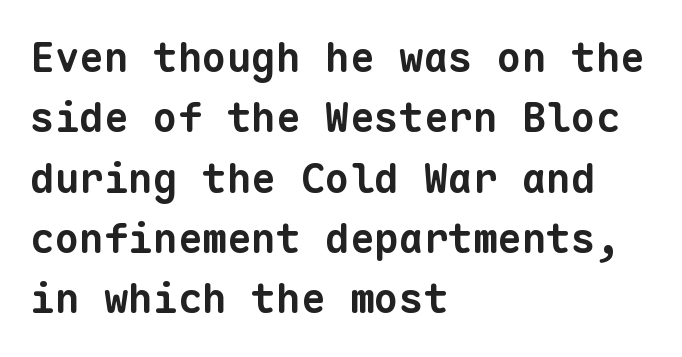
The image shows 41 px bold sans-serif type, monospaced; set left-aligned, normal line spacing (1.47x), normal letter spacing, not underlined; low stroke contrast and a medium x-height.
